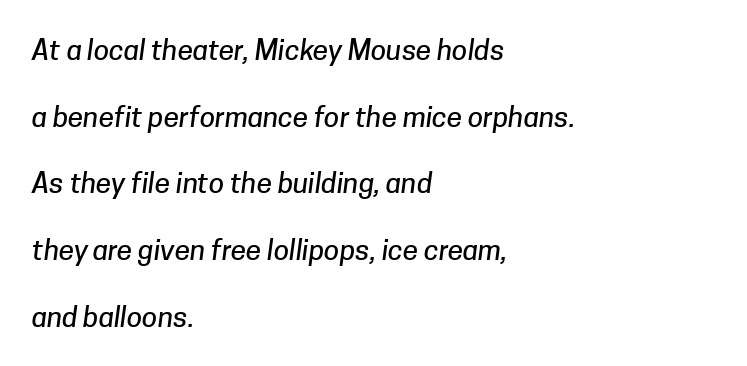
{"serif": "no", "width": "normal", "stroke_contrast": "low", "x_height": "medium", "monospaced": "no", "underline": "no", "align": "left", "line_spacing": "loose", "line_spacing_ratio": 2.38, "letter_spacing": "normal", "letter_spacing_em": 0.0, "glyph_px": 28}
